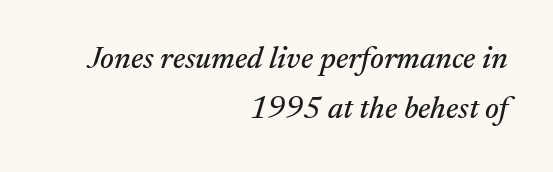
{"serif": "yes", "italic": "yes", "lean": "right", "slant_degrees": 17, "width": "normal", "stroke_contrast": "medium", "x_height": "medium", "monospaced": "no", "underline": "no", "align": "right", "line_spacing": "normal", "line_spacing_ratio": 1.6, "letter_spacing": "normal", "letter_spacing_em": 0.0, "glyph_px": 31}
